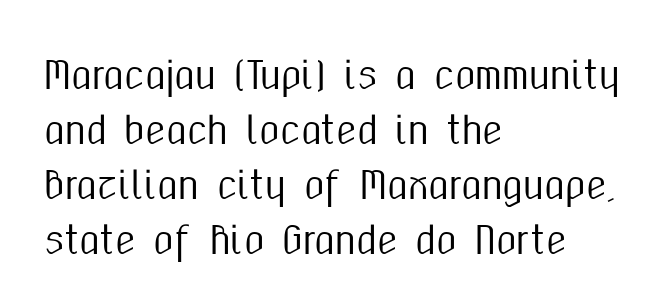
The image shows 37 px condensed sans-serif type, upright; set left-aligned, normal line spacing (1.49x), normal letter spacing, not underlined; medium stroke contrast and a medium x-height.
